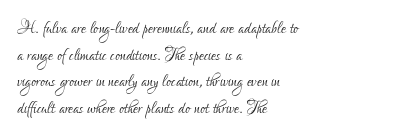
The face used here is rendered with its standard letterfit. The rag falls on the right side of this text block. The typeface has the unassuming heft of standard copy or less.
